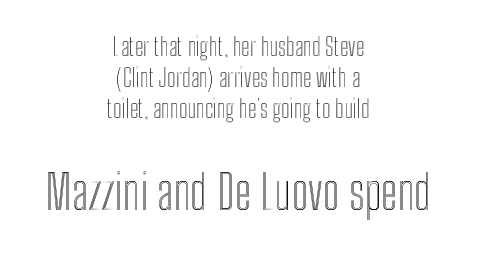
{"italic": "no", "width": "condensed", "x_height": "medium", "monospaced": "no", "underline": "no", "align": "center", "line_spacing": "normal", "line_spacing_ratio": 1.3, "letter_spacing": "normal", "letter_spacing_em": 0.0, "larger_block": "second", "size_ratio": 1.96, "glyph_px": 47}
